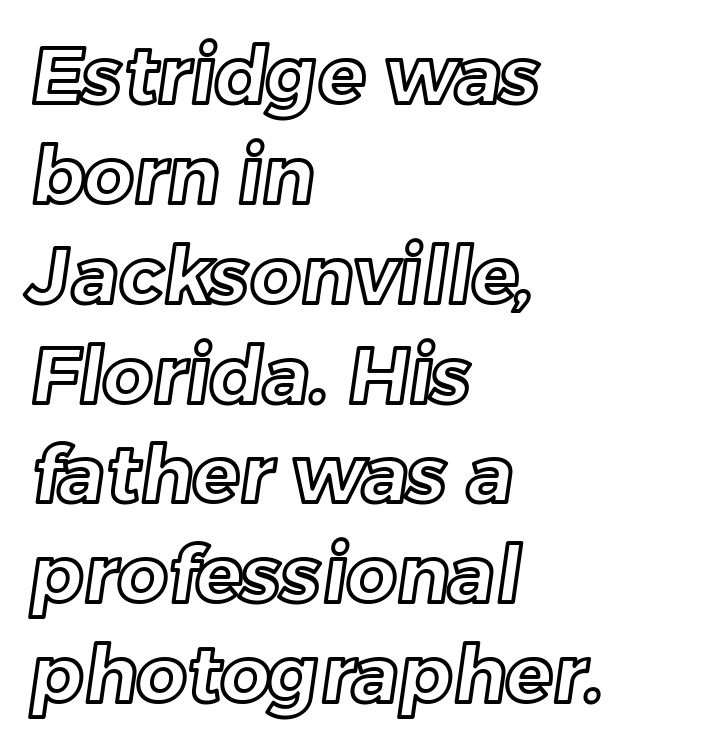
Compared with typical body copy, the letter spacing here is the same. These lines are rendered in a variable-pitch font. Caption: multi-line text, flush left, ragged right. Each new line begins a customary step beneath the previous one. The space beneath each line is pristine and unruled.
